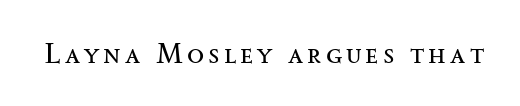
{"serif": "yes", "italic": "no", "bold": "no", "weight": "regular", "width": "wide", "stroke_contrast": "medium", "x_height": "small", "monospaced": "no", "underline": "no", "glyph_px": 28}
